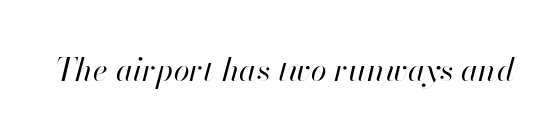
Note the varied advance widths — an 'i' is clearly narrower than an 'm'. Standard letterfit; no display-style spreading of the glyphs. The axis of the letterforms is tilted away from vertical. The weight tops out at a normal text grade.
